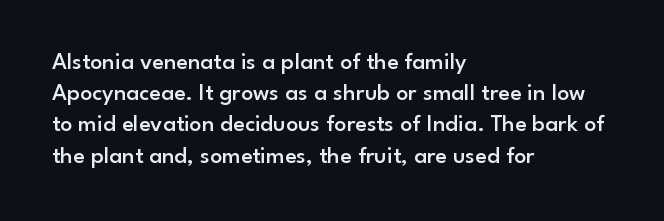
{"italic": "no", "bold": "semi", "underline": "no", "align": "left", "line_spacing": "normal", "line_spacing_ratio": 1.3, "letter_spacing": "normal", "letter_spacing_em": 0.0, "glyph_px": 24}
